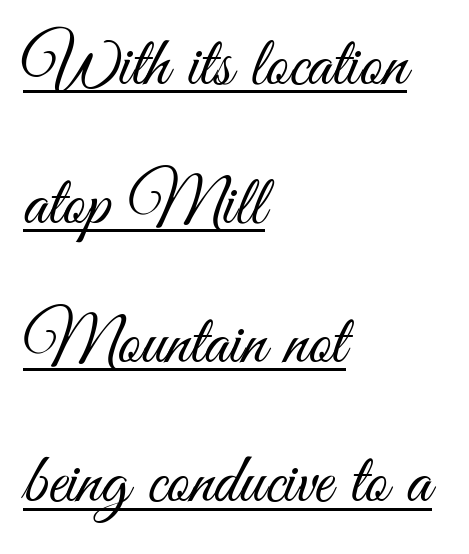
{"serif": "no", "bold": "no", "weight": "light", "width": "condensed", "stroke_contrast": "medium", "x_height": "small", "monospaced": "no", "underline": "yes", "align": "left", "line_spacing": "loose", "line_spacing_ratio": 1.96, "letter_spacing": "normal", "letter_spacing_em": 0.0, "glyph_px": 71}
